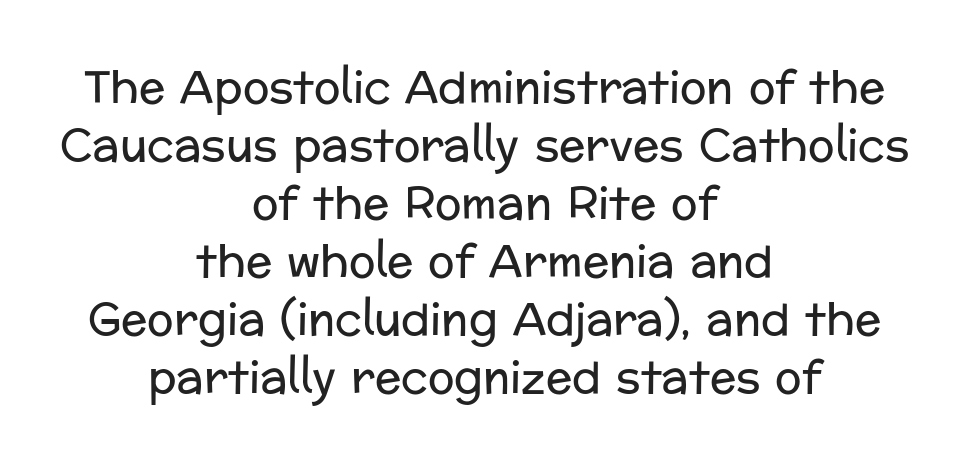
No heavy texture on the line: the type isn't bold. Observe the ordinary spacing: letters are neighbours, not strangers. To sum up the face: it is a sans, with no serifs. Casual observation: everything's sitting right in the middle. Think of a printed novel: that variable character pitch is what you see here. Every stem runs plumb, perpendicular to the baseline.
